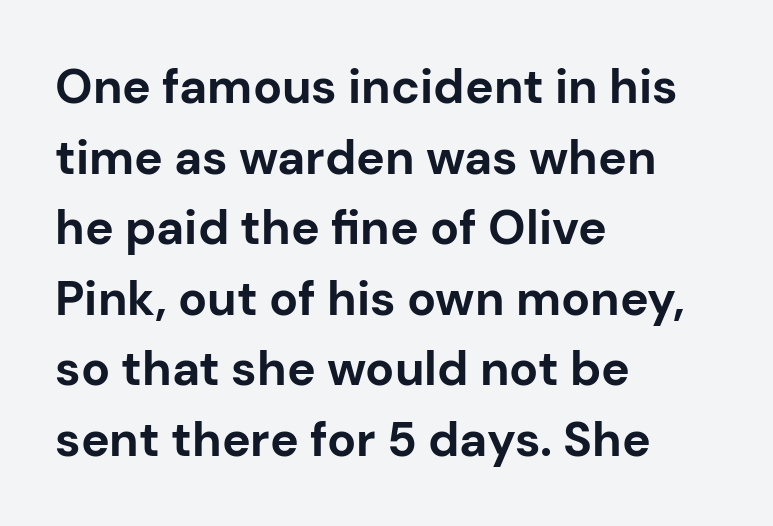
The image shows 48 px bold sans-serif type, upright; set left-aligned, normal line spacing (1.47x), normal letter spacing, not underlined; low stroke contrast and a medium x-height.
